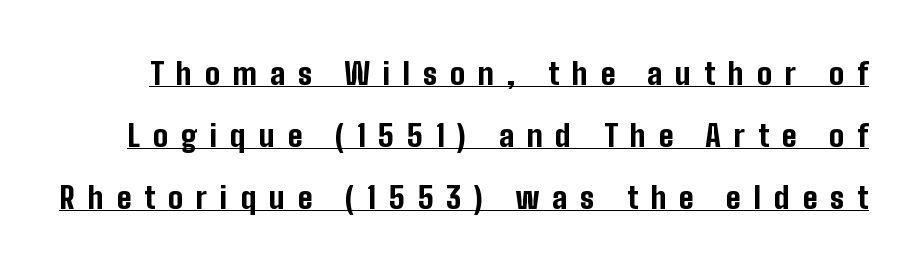
The image shows 30 px bold, condensed sans-serif type, upright; set loose line spacing (2.06x), unusually wide letter spacing (+0.43 em), underlined; low stroke contrast and a medium x-height.
